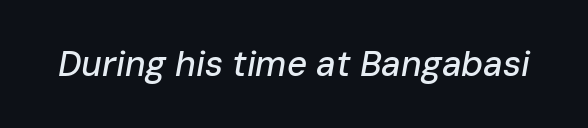
Varying glyph widths throughout — classic text-font behaviour. Observe the ordinary spacing: letters are neighbours, not strangers. Unmarked baselines from the first word to the last. Style check: oblique.
